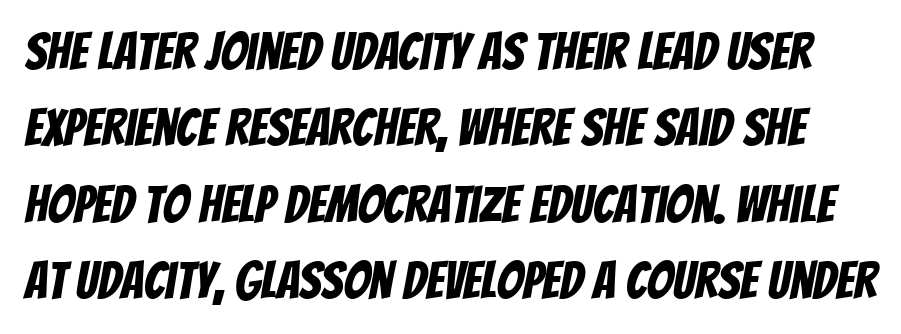
Q: Is the typeface a serif or a sans-serif typeface? A: Sans-serif.
Q: Is the text underlined? A: No.
Q: Is the spacing between letters normal or unusually wide? A: Normal.
Q: Is the spacing between lines tight, normal or loose? A: Normal.
Q: Width (condensed, normal, or wide)? A: Condensed.
Q: Stroke contrast? A: Low.
Q: x-height? A: Large.
Q: Monospaced? A: No.
